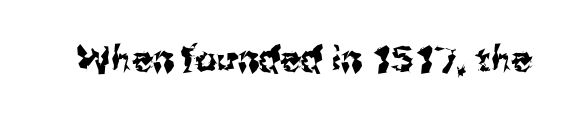
{"serif": "no", "italic": "no", "width": "normal", "stroke_contrast": "medium", "x_height": "medium", "monospaced": "no", "underline": "no", "letter_spacing": "normal", "letter_spacing_em": 0.0, "glyph_px": 34}
